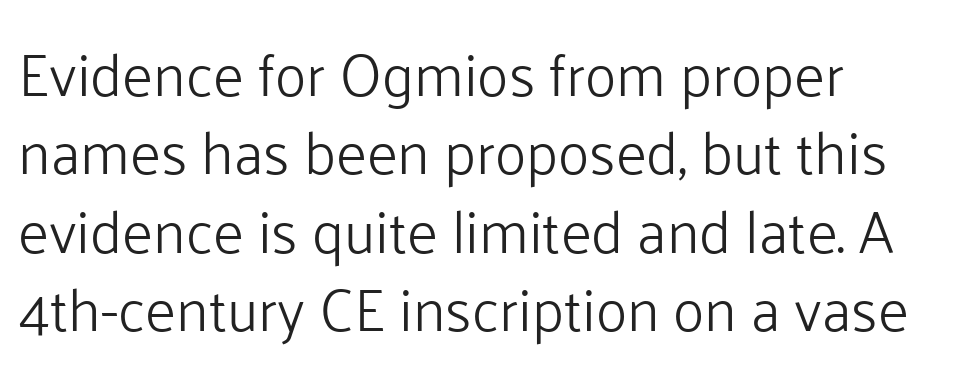
The image shows 59 px light sans-serif type, upright; set left-aligned, normal line spacing (1.33x), normal letter spacing, not underlined; low stroke contrast and a medium x-height.
